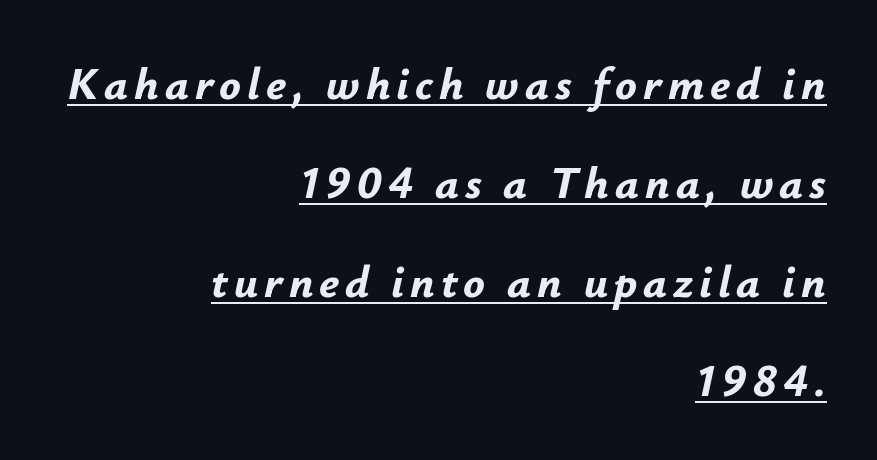
{"italic": "yes", "lean": "right", "slant_degrees": 12, "bold": "yes", "weight": "bold", "width": "normal", "stroke_contrast": "low", "x_height": "small", "monospaced": "no", "underline": "yes", "align": "right", "line_spacing": "loose", "line_spacing_ratio": 2.2, "glyph_px": 45}
